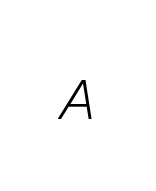
The image shows 59 px light type, italic (leaning right); set unusually wide letter spacing (+0.46 em), not underlined; low stroke contrast and a medium x-height.
